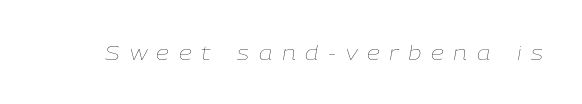
Letter spacing: wide. Honestly, there is no underline to notice here at all. A quiet, ordinary-to-light weight characterises the typeface. Slanted lettering throughout.
